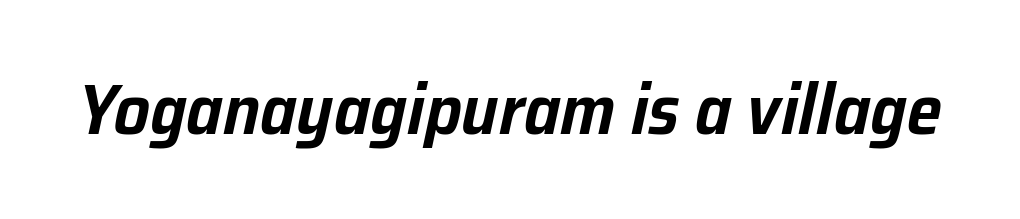
The image shows 71 px text type, italic (leaning right); set normal letter spacing, not underlined; low stroke contrast and a medium x-height.
